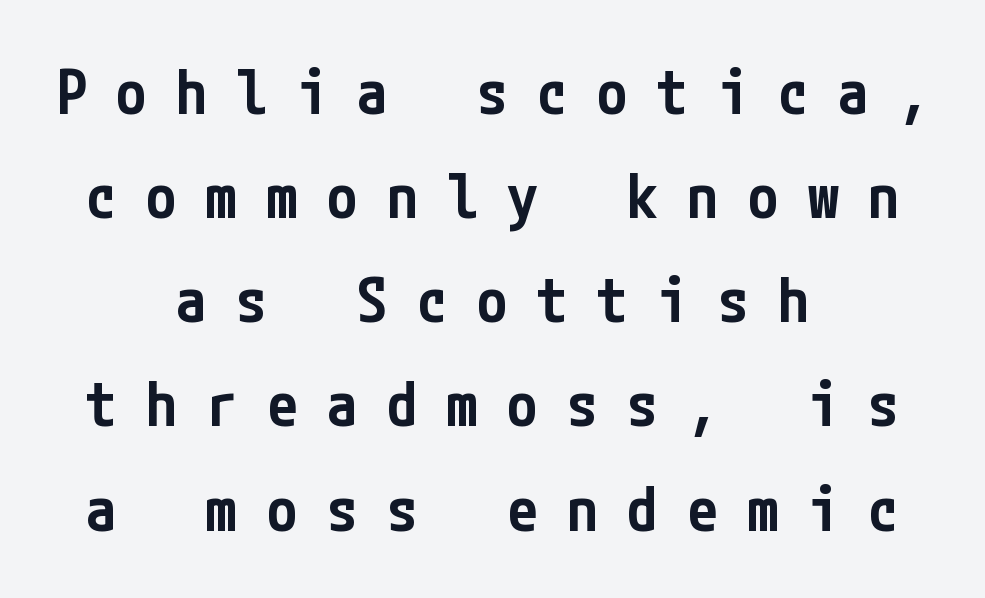
Q: Is the text bold? A: Semi-bold.
Q: Is the text italic (slanted)? A: No, it is upright.
Q: Is the typeface a serif or a sans-serif typeface? A: Sans-serif.
Q: Is the text underlined? A: No.
Q: How is the paragraph aligned? A: Centered.
Q: Is the spacing between letters normal or unusually wide? A: Unusually wide.
Q: Is the spacing between lines tight, normal or loose? A: Normal.
Q: Width (condensed, normal, or wide)? A: Condensed.
Q: Stroke contrast? A: Low.
Q: x-height? A: Medium.
